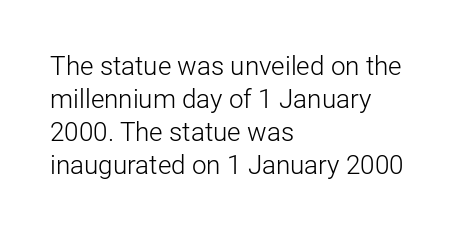
{"italic": "no", "bold": "no", "underline": "no", "align": "left", "line_spacing": "normal", "line_spacing_ratio": 1.27, "letter_spacing": "normal", "letter_spacing_em": 0.0, "glyph_px": 26}
